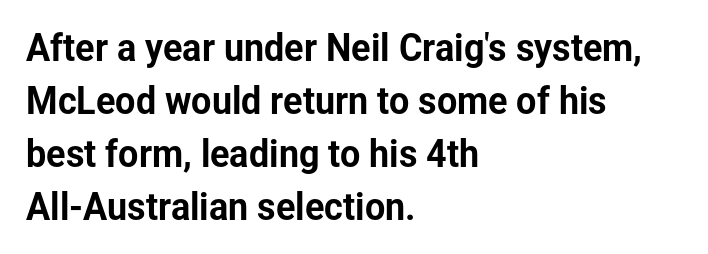
Q: Is the text italic (slanted)? A: No, it is upright.
Q: Is the typeface a serif or a sans-serif typeface? A: Sans-serif.
Q: Is the text underlined? A: No.
Q: How is the paragraph aligned? A: Left-aligned.
Q: Is the spacing between letters normal or unusually wide? A: Normal.
Q: Is the spacing between lines tight, normal or loose? A: Normal.
Q: Width (condensed, normal, or wide)? A: Normal.
Q: Stroke contrast? A: Low.
Q: x-height? A: Medium.
Q: Monospaced? A: No.
